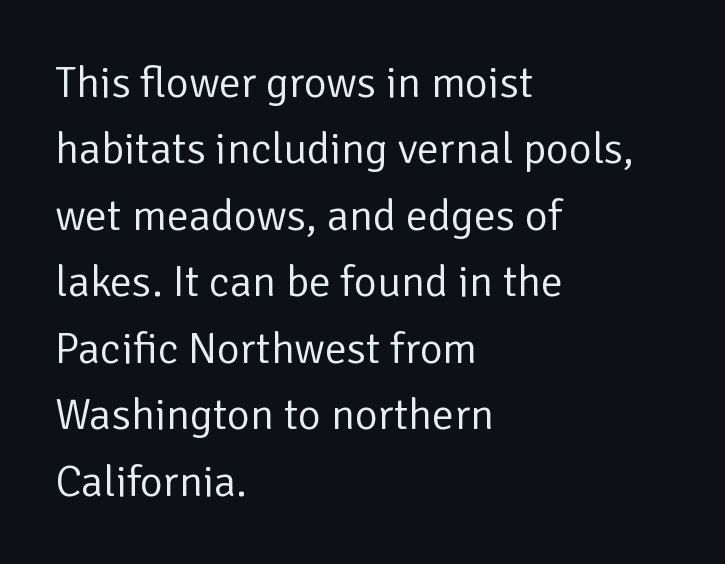
{"serif": "no", "italic": "no", "bold": "no", "weight": "regular", "width": "normal", "stroke_contrast": "low", "x_height": "medium", "monospaced": "no", "underline": "no", "align": "left", "line_spacing": "normal", "line_spacing_ratio": 1.51, "letter_spacing": "normal", "letter_spacing_em": 0.0, "glyph_px": 44}
